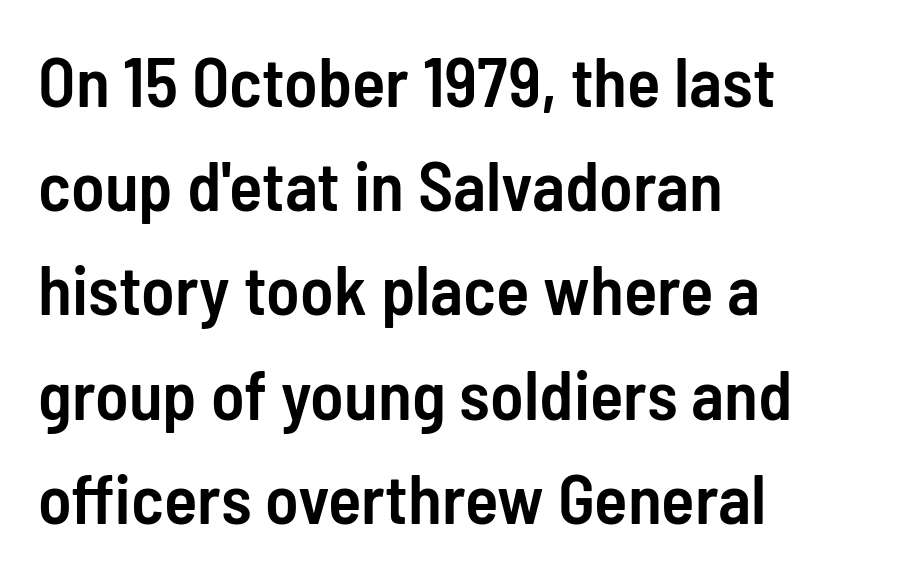
{"serif": "no", "italic": "no", "bold": "semi", "weight": "semibold", "width": "condensed", "stroke_contrast": "low", "x_height": "medium", "monospaced": "no", "underline": "no", "align": "left", "line_spacing": "normal", "line_spacing_ratio": 1.51, "letter_spacing": "normal", "letter_spacing_em": 0.0, "glyph_px": 69}
